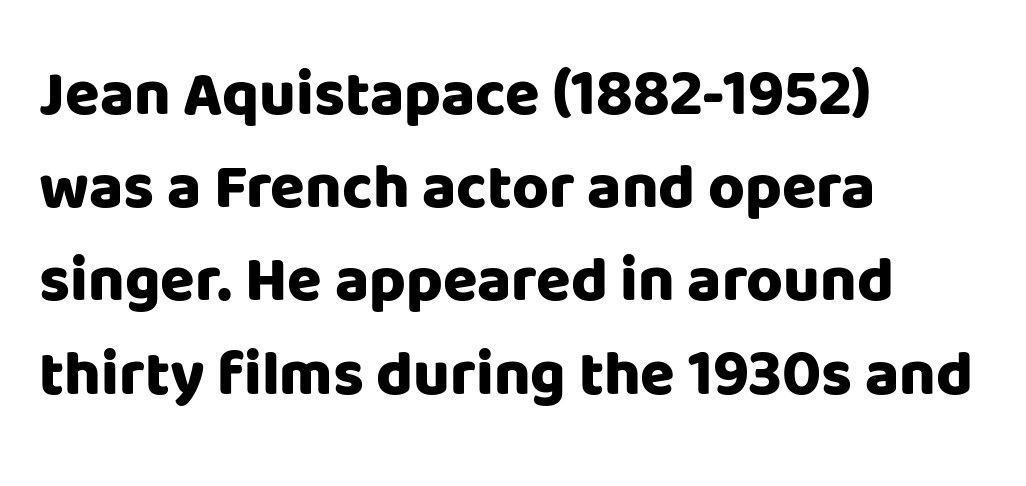
{"serif": "no", "italic": "no", "bold": "yes", "weight": "heavy", "width": "normal", "stroke_contrast": "low", "x_height": "large", "monospaced": "no", "underline": "no", "align": "left", "line_spacing": "normal", "line_spacing_ratio": 1.48, "letter_spacing": "normal", "letter_spacing_em": 0.0, "glyph_px": 63}
